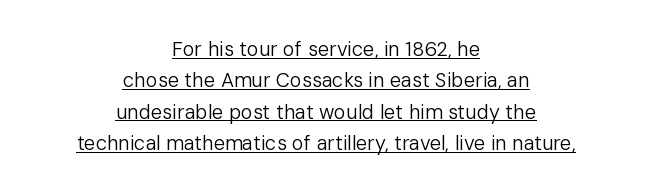
Characters follow at the spacing the type designer built in. The specimen includes a rule beneath the text block's lines. Stems and bowls with no extra thickness — not bold. The compositor balanced each line on the midline. Every character sits straight up, as roman type does.
